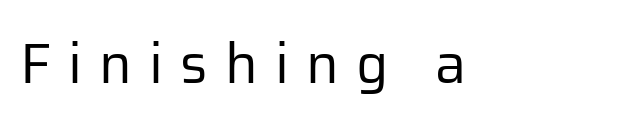
{"serif": "no", "italic": "no", "bold": "no", "weight": "regular", "width": "normal", "stroke_contrast": "low", "x_height": "medium", "monospaced": "no", "underline": "no", "align": "left", "letter_spacing": "wide", "letter_spacing_em": 0.31, "glyph_px": 55}
